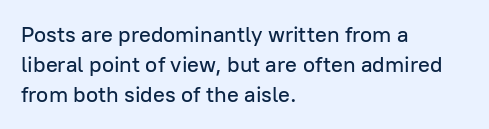
{"italic": "no", "underline": "no", "align": "left", "line_spacing": "normal", "line_spacing_ratio": 1.36, "letter_spacing": "normal", "letter_spacing_em": 0.0, "glyph_px": 22}
